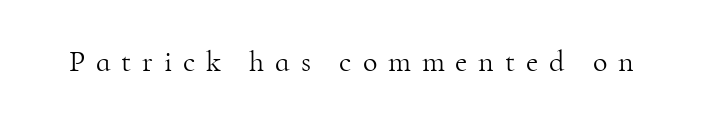
{"serif": "yes", "italic": "no", "bold": "no", "weight": "light", "width": "normal", "stroke_contrast": "high", "x_height": "small", "monospaced": "no", "underline": "no", "letter_spacing": "wide", "letter_spacing_em": 0.36, "glyph_px": 30}
